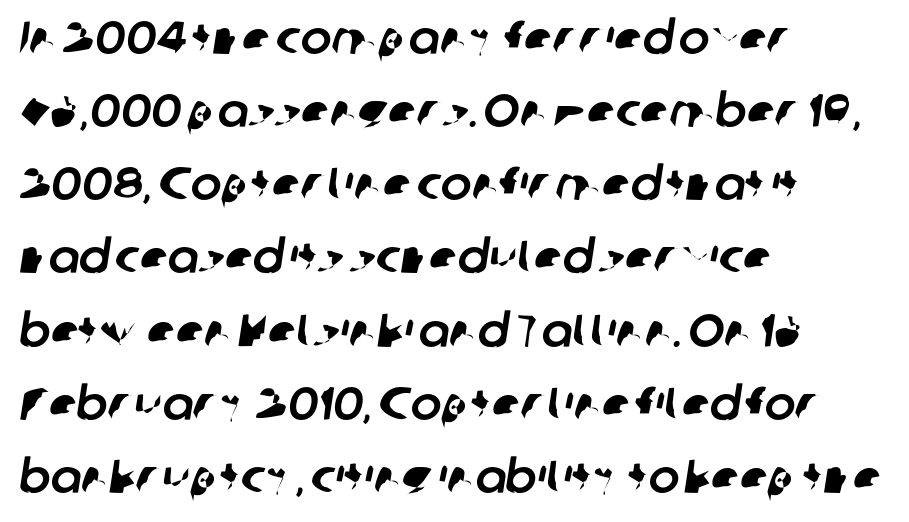
Do the characters align in a grid? No, the font is proportional. Letterform terminals end flat and unadorned throughout the passage. The passage shown stacks its lines at a standard gap. A typesetter would call this zero additional tracking. Unmarked baselines from the first word to the last.
